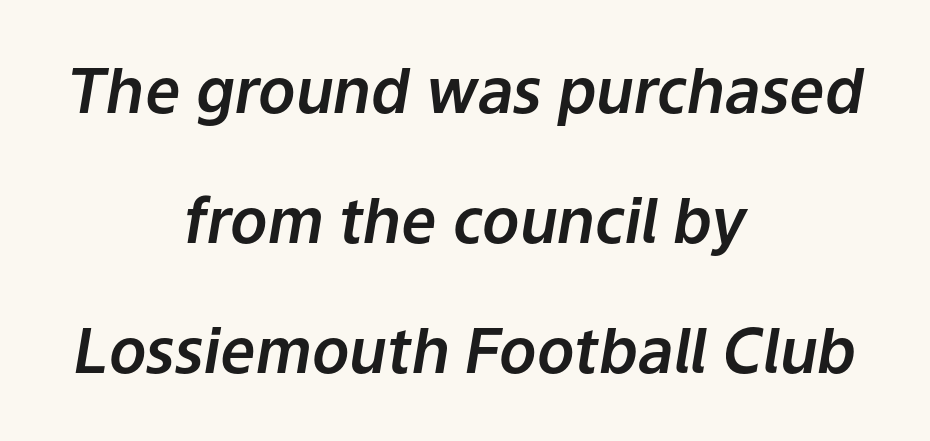
Q: Is the text italic (slanted)? A: Yes, it leans right by about 9 degrees.
Q: Is the text underlined? A: No.
Q: How is the paragraph aligned? A: Centered.
Q: Is the spacing between letters normal or unusually wide? A: Normal.
Q: Is the spacing between lines tight, normal or loose? A: Loose.
Q: Width (condensed, normal, or wide)? A: Normal.
Q: Stroke contrast? A: Low.
Q: x-height? A: Medium.
Q: Monospaced? A: No.
